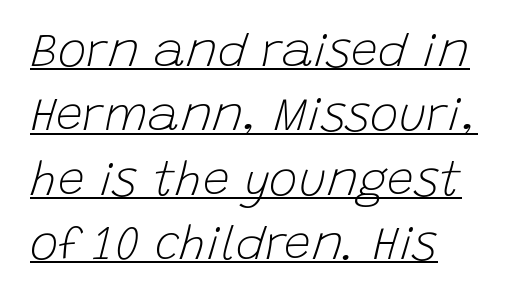
The image shows 48 px light type, italic (leaning right); set left-aligned, normal line spacing (1.34x), normal letter spacing, underlined; low stroke contrast and a large x-height.
